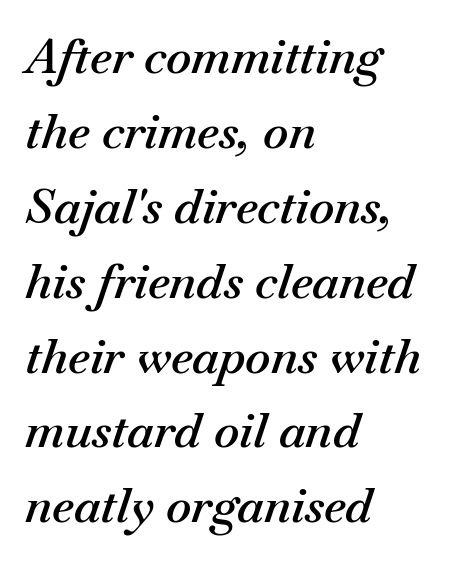
You could not count columns in this text — the font is proportionally spaced. The sample has been set in demibold, a notch under bold. Observe the lean: these are italic letterforms. Each word holds together tightly as a unit, with standard inter-letter gaps. Clear beneath every line of the passage.
